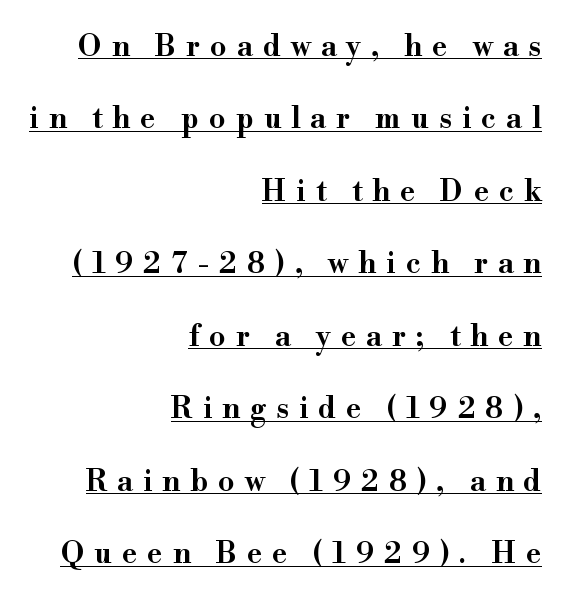
Looks like regular typesetting: each glyph gets only the width it needs. The typesetter chose a ragged-left arrangement here. Each word looks stretched out because of the extra space between its letters. Posture: vertical. Serifs: yes, visible at the terminals of the letterforms. This is underlined copy, the kind a proofreader might mark for attention.
